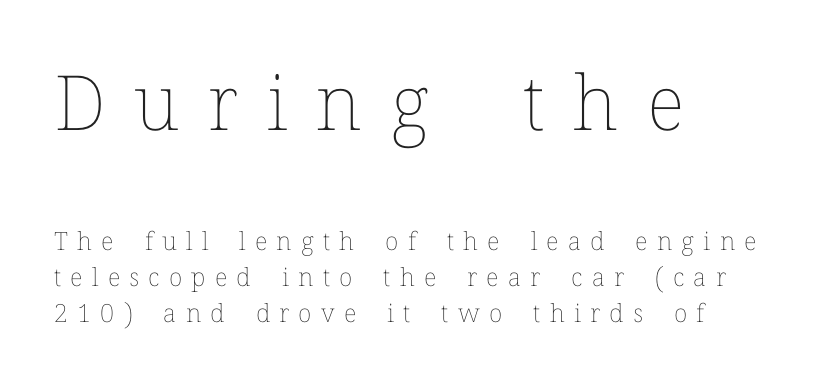
Q: Is the text bold? A: No.
Q: Is the text italic (slanted)? A: No, it is upright.
Q: Is the text underlined? A: No.
Q: How is the paragraph aligned? A: Left-aligned.
Q: Is the spacing between letters normal or unusually wide? A: Unusually wide.
Q: Is the spacing between lines tight, normal or loose? A: Normal.
Q: Which block of text is set in a larger size, the first (top) or the second (bottom)? A: The first (top) one.
Q: Width (condensed, normal, or wide)? A: Normal.
Q: Stroke contrast? A: Low.
Q: x-height? A: Medium.
Q: Monospaced? A: No.
